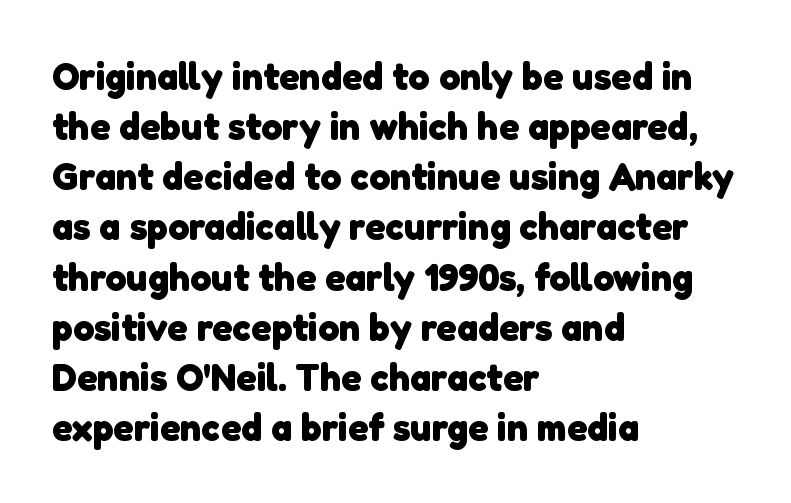
The image shows 38 px heavy sans-serif type; set left-aligned, normal line spacing (1.32x), normal letter spacing, not underlined; low stroke contrast and a medium x-height.
